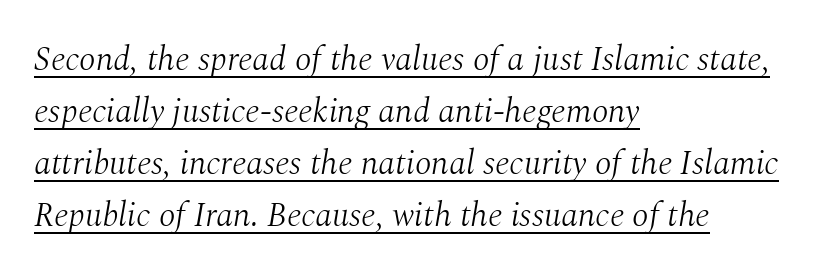
The image shows 34 px light serif type, italic (leaning right); set left-aligned, normal line spacing (1.53x), normal letter spacing, underlined; medium stroke contrast and a medium x-height.
